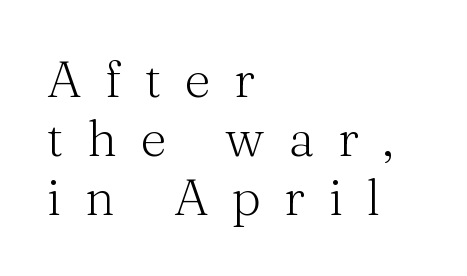
Stems and bowls with no extra thickness — not bold. This is roman type, the default non-slanted kind. In CSS terms this would be text-align: left. This sample uses expanded letter spacing, leaving extra air between glyphs. A serif font was chosen for this passage.
